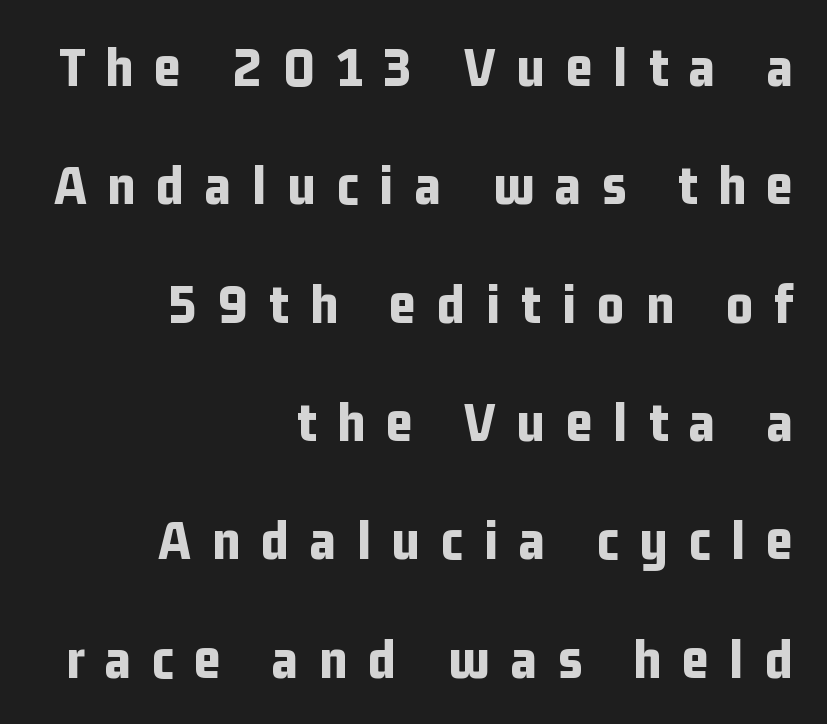
A typesetter would label this face a sans. Note the varied advance widths — an 'i' is clearly narrower than an 'm'. Line ends are locked; line starts wander. Short note: letters widely spaced.
